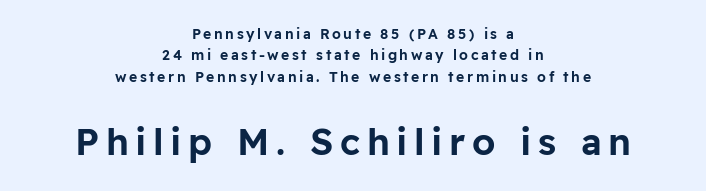
{"serif": "no", "italic": "no", "width": "normal", "stroke_contrast": "low", "x_height": "medium", "monospaced": "no", "underline": "no", "align": "center", "line_spacing": "normal", "line_spacing_ratio": 1.52, "larger_block": "second", "size_ratio": 2.64, "glyph_px": 37}
